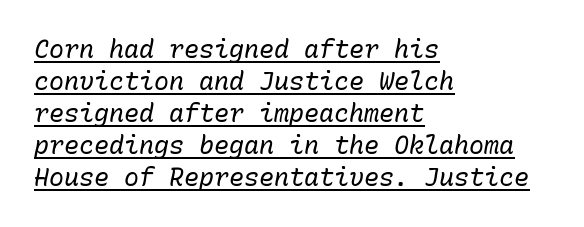
Q: Is the text bold? A: No.
Q: Is the text italic (slanted)? A: Yes, it leans right by about 10 degrees.
Q: Is the text underlined? A: Yes.
Q: How is the paragraph aligned? A: Left-aligned.
Q: Is the spacing between letters normal or unusually wide? A: Normal.
Q: Is the spacing between lines tight, normal or loose? A: Normal.
